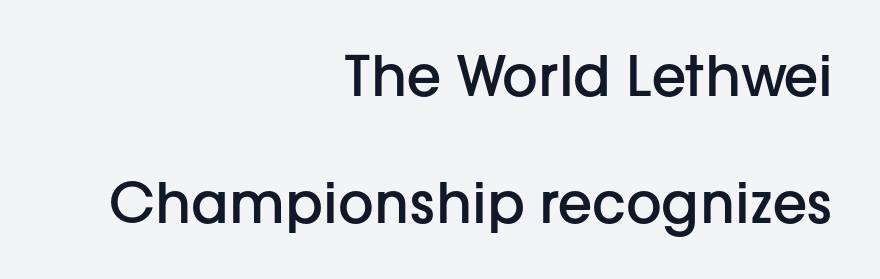
The image shows 56 px semibold sans-serif type, upright; set right-aligned, loose line spacing (2.27x), normal letter spacing, not underlined; low stroke contrast and a medium x-height.
